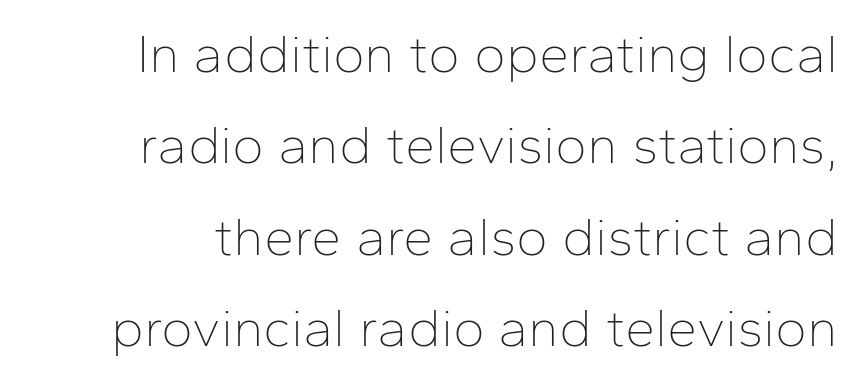
Q: Is the text bold? A: No.
Q: Is the text italic (slanted)? A: No, it is upright.
Q: Is the typeface a serif or a sans-serif typeface? A: Sans-serif.
Q: Is the text underlined? A: No.
Q: Is the spacing between letters normal or unusually wide? A: Normal.
Q: Is the spacing between lines tight, normal or loose? A: Normal.
Q: Width (condensed, normal, or wide)? A: Normal.
Q: Stroke contrast? A: Low.
Q: x-height? A: Medium.
Q: Monospaced? A: No.
